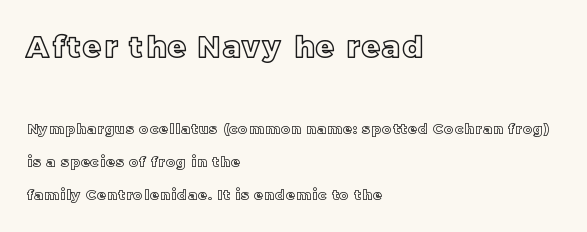
Q: Is the text italic (slanted)? A: No, it is upright.
Q: Is the text underlined? A: No.
Q: How is the paragraph aligned? A: Left-aligned.
Q: Is the spacing between lines tight, normal or loose? A: Loose.
Q: Which block of text is set in a larger size, the first (top) or the second (bottom)? A: The first (top) one.
Q: Width (condensed, normal, or wide)? A: Normal.
Q: x-height? A: Large.
Q: Monospaced? A: No.
